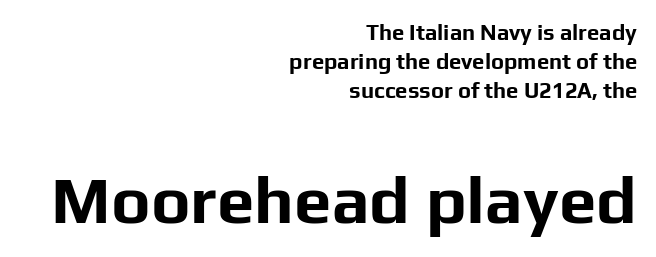
The image shows 67 px bold sans-serif type, upright; set right-aligned, normal line spacing (1.32x), normal letter spacing, not underlined; the second (bottom) block is 3.05x larger; low stroke contrast and a medium x-height.
